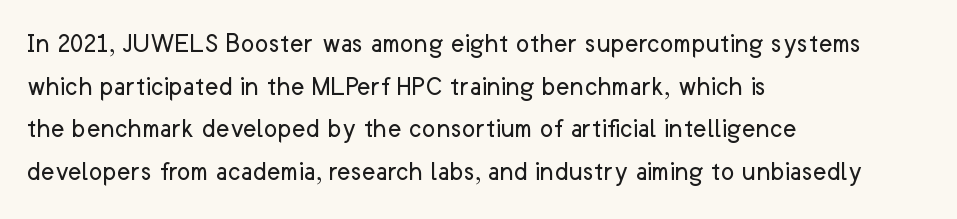
The specimen omits any rule beneath the text block's lines. This is sans-serif lettering, the kind often seen on screens and signage. Horizontally, the lines are justified to the leading edge only. Evenly set lines give the paragraph a standard silhouette. The specimen reads as upright at a glance. Stroke mass is kept to a normal reading level or below.
